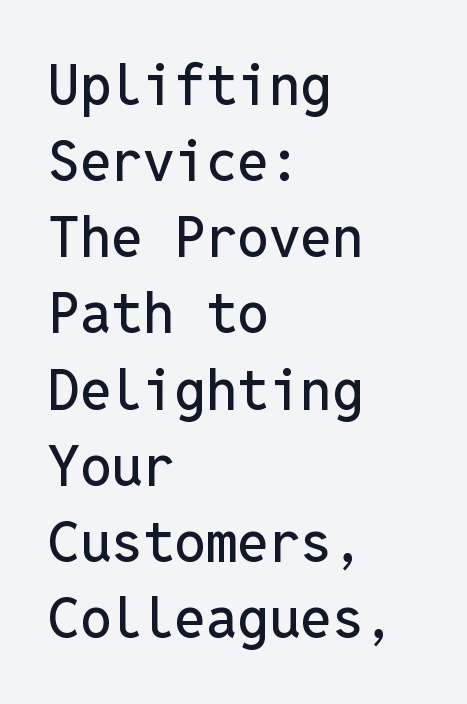
Q: Is the text italic (slanted)? A: No, it is upright.
Q: Is the typeface a serif or a sans-serif typeface? A: Sans-serif.
Q: Is the text underlined? A: No.
Q: How is the paragraph aligned? A: Left-aligned.
Q: Is the spacing between letters normal or unusually wide? A: Normal.
Q: Is the spacing between lines tight, normal or loose? A: Normal.
Q: Width (condensed, normal, or wide)? A: Normal.
Q: Stroke contrast? A: Low.
Q: x-height? A: Medium.
Q: Monospaced? A: Yes.
